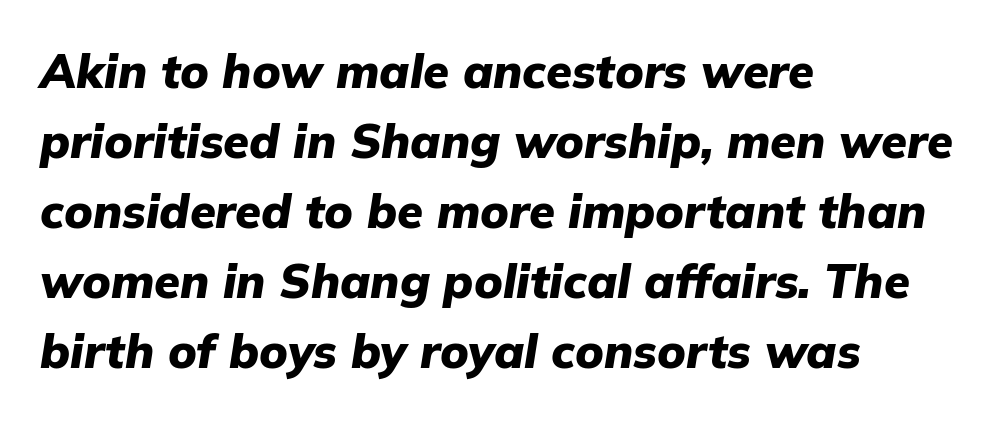
The image shows 47 px heavy type, italic (leaning right); set left-aligned, normal line spacing (1.49x), normal letter spacing, not underlined; low stroke contrast and a medium x-height.
